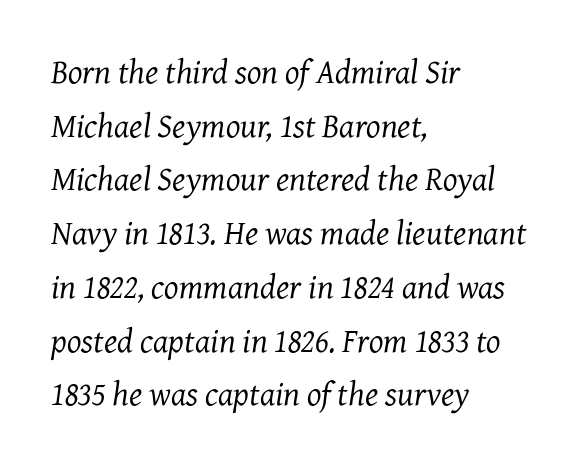
The image shows 34 px regular-weight serif type, italic (leaning right); set left-aligned, normal line spacing (1.58x), normal letter spacing, not underlined; medium stroke contrast and a medium x-height.
